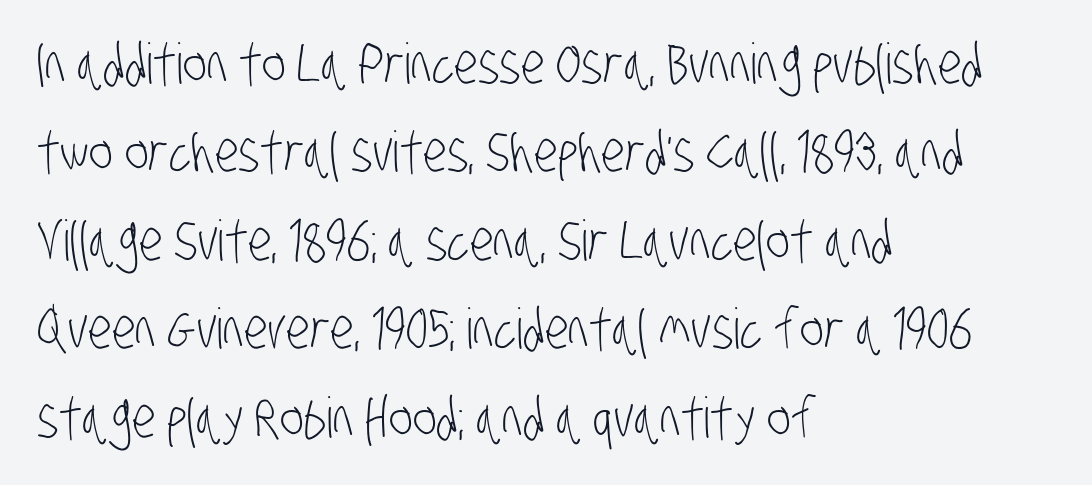
{"serif": "no", "bold": "no", "weight": "light", "width": "condensed", "stroke_contrast": "low", "x_height": "large", "monospaced": "no", "underline": "no", "align": "left", "line_spacing": "normal", "line_spacing_ratio": 1.58, "letter_spacing": "normal", "letter_spacing_em": 0.0, "glyph_px": 56}
